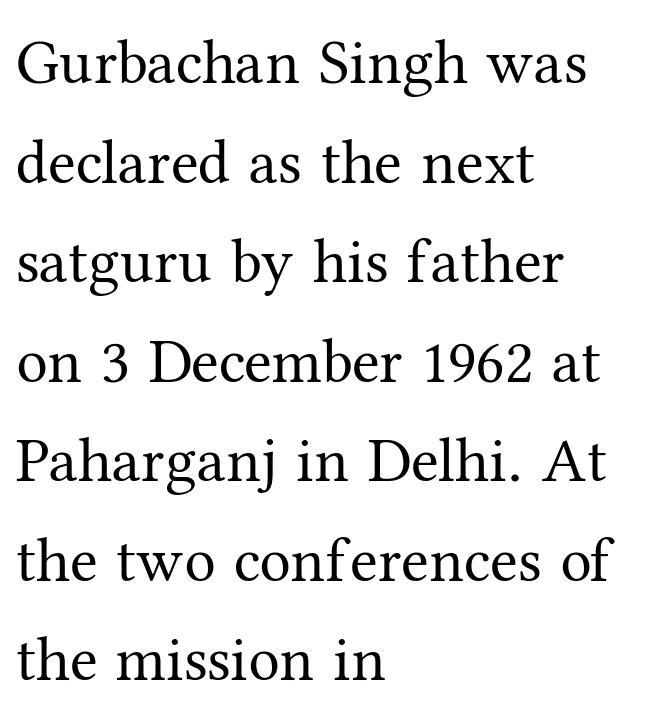
{"serif": "yes", "italic": "no", "bold": "no", "weight": "regular", "width": "normal", "stroke_contrast": "medium", "x_height": "medium", "monospaced": "no", "underline": "no", "align": "left", "line_spacing": "normal", "line_spacing_ratio": 1.58, "letter_spacing": "normal", "letter_spacing_em": 0.0, "glyph_px": 63}
